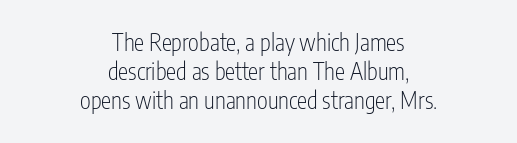
The image shows 23 px text type, upright; set centered, normal line spacing (1.27x), normal letter spacing, not underlined.
